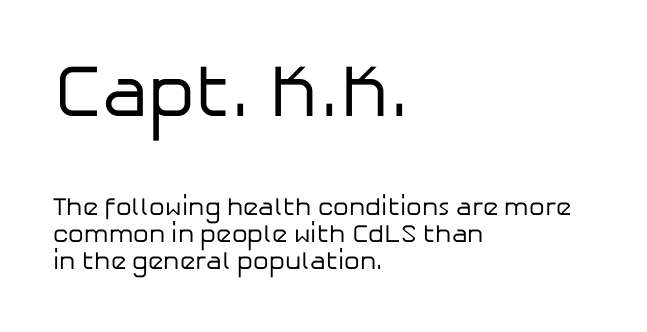
Q: Is the text bold? A: No.
Q: Is the text italic (slanted)? A: No, it is upright.
Q: Is the typeface a serif or a sans-serif typeface? A: Sans-serif.
Q: Is the text underlined? A: No.
Q: How is the paragraph aligned? A: Left-aligned.
Q: Is the spacing between letters normal or unusually wide? A: Normal.
Q: Is the spacing between lines tight, normal or loose? A: Tight.
Q: Which block of text is set in a larger size, the first (top) or the second (bottom)? A: The first (top) one.
Q: Width (condensed, normal, or wide)? A: Normal.
Q: Stroke contrast? A: Low.
Q: x-height? A: Medium.
Q: Monospaced? A: No.
